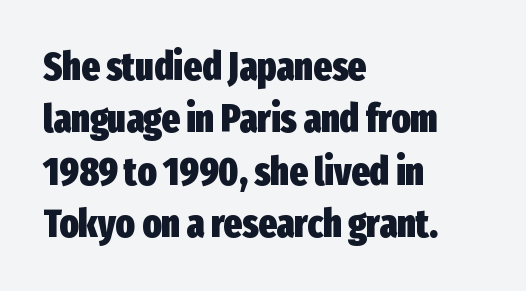
Q: Is the text bold? A: Yes.
Q: Is the text italic (slanted)? A: No, it is upright.
Q: Is the typeface a serif or a sans-serif typeface? A: Sans-serif.
Q: Is the text underlined? A: No.
Q: How is the paragraph aligned? A: Left-aligned.
Q: Is the spacing between letters normal or unusually wide? A: Normal.
Q: Is the spacing between lines tight, normal or loose? A: Normal.
Q: Width (condensed, normal, or wide)? A: Condensed.
Q: Stroke contrast? A: Low.
Q: x-height? A: Medium.
Q: Monospaced? A: No.
